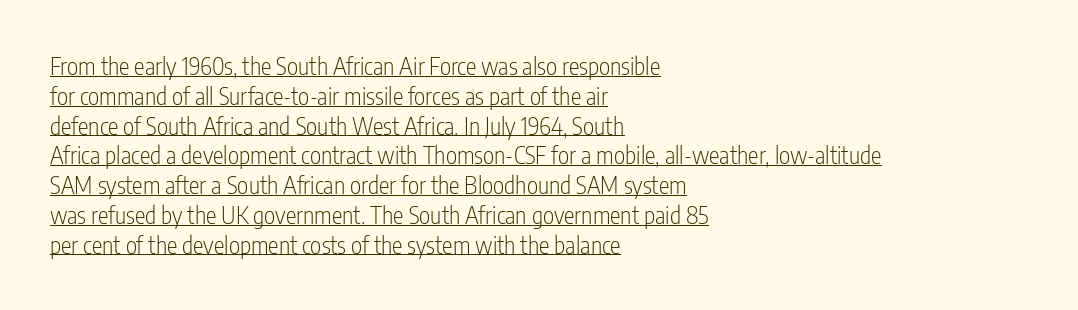
Q: Is the text bold? A: No.
Q: Is the text italic (slanted)? A: No, it is upright.
Q: Is the text underlined? A: Yes.
Q: How is the paragraph aligned? A: Left-aligned.
Q: Is the spacing between letters normal or unusually wide? A: Normal.
